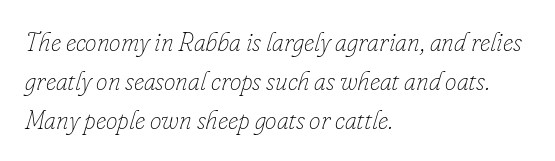
Caption: multi-line text, flush left, ragged right. Unmarked baselines from the first word to the last. Successive baselines arrive at the customary interval. The typesetting does not lean heavy: it is not bold.
